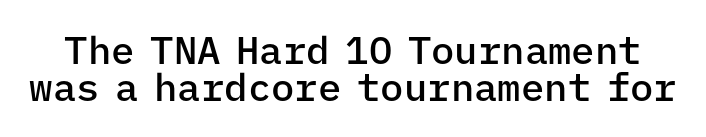
{"serif": "no", "italic": "no", "bold": "semi", "weight": "semibold", "width": "normal", "stroke_contrast": "low", "x_height": "medium", "monospaced": "yes", "underline": "no", "line_spacing": "tight", "line_spacing_ratio": 0.96, "letter_spacing": "normal", "letter_spacing_em": 0.0, "glyph_px": 39}
